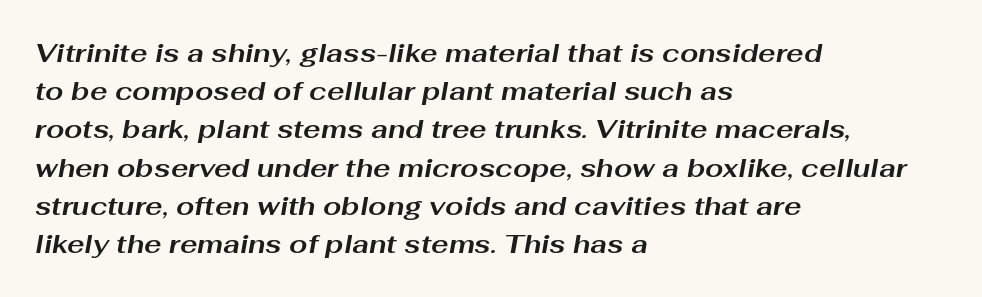
The image shows 26 px bold type, italic (leaning right); set left-aligned, normal line spacing (1.47x), normal letter spacing, not underlined.
